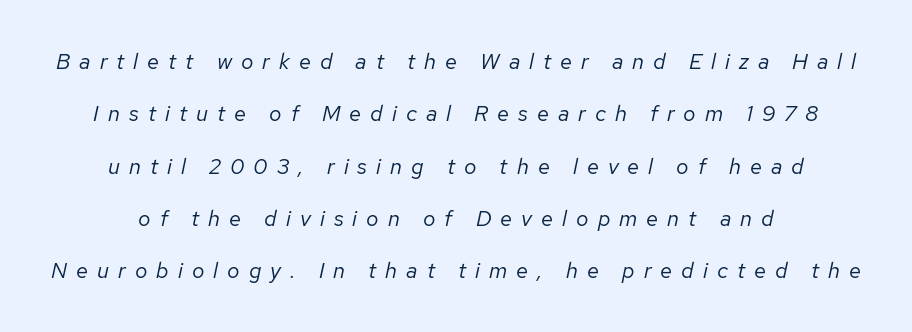
The image shows 22 px text type, italic (leaning right); set centered, loose line spacing (2.38x), unusually wide letter spacing (+0.41 em), not underlined.
